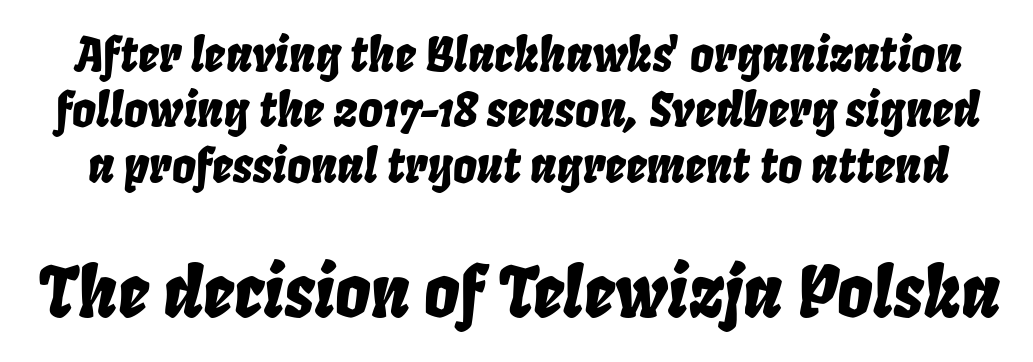
The image shows 70 px condensed type, italic (leaning right); set line spacing 1.18x, normal letter spacing, not underlined; the second (bottom) block is 1.49x larger; low stroke contrast and a large x-height.
